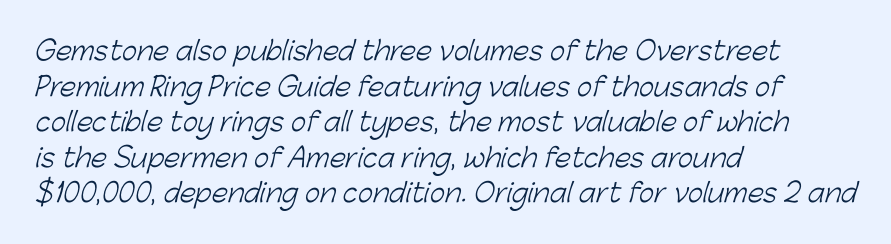
The image shows 26 px text type; set left-aligned, normal line spacing (1.37x), normal letter spacing, not underlined.
